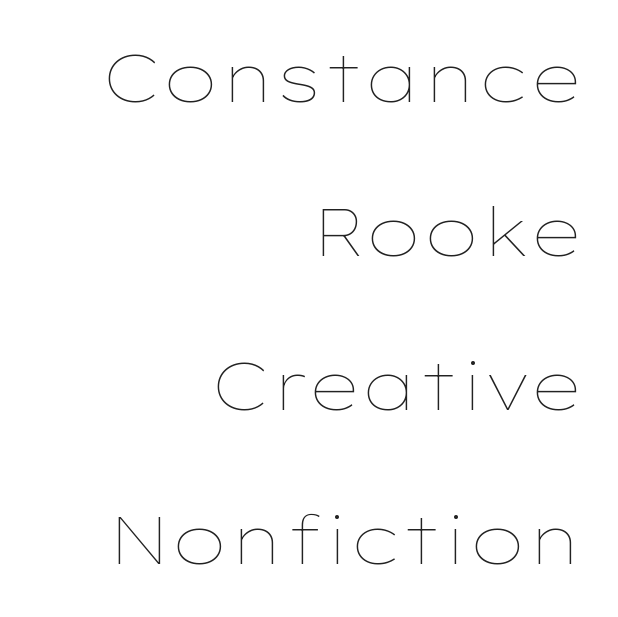
One glance says open: line gaps are wider than usual. Leftover space on each line is placed entirely before the opening word. The passage shown has conventional tracking throughout. The typeface has the unassuming heft of standard copy or less. Check the space under the baseline: it is left empty.
